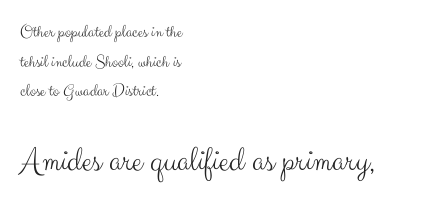
The image shows 36 px light sans-serif type; set left-aligned, normal line spacing (1.64x), normal letter spacing, not underlined; the second (bottom) block is 2.0x larger; medium stroke contrast and a small x-height.
